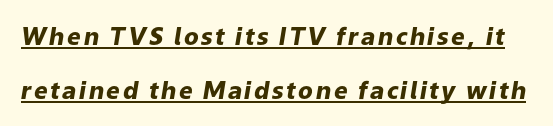
The image shows 24 px bold type, italic (leaning right); set loose line spacing (2.25x), underlined.
